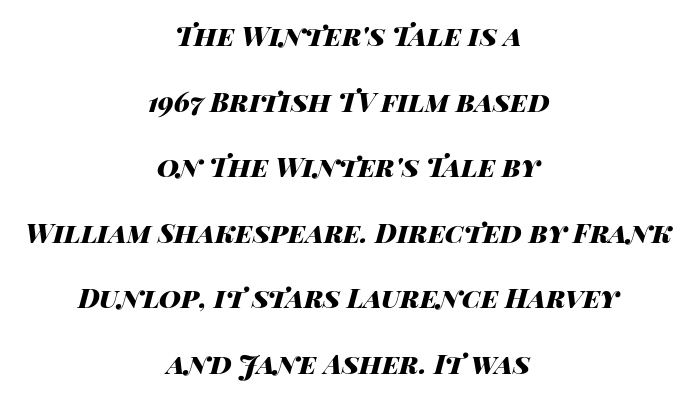
{"italic": "yes", "lean": "right", "slant_degrees": 14, "bold": "yes", "underline": "no", "align": "center", "line_spacing": "loose", "line_spacing_ratio": 2.43, "letter_spacing": "normal", "letter_spacing_em": 0.0, "glyph_px": 27}
